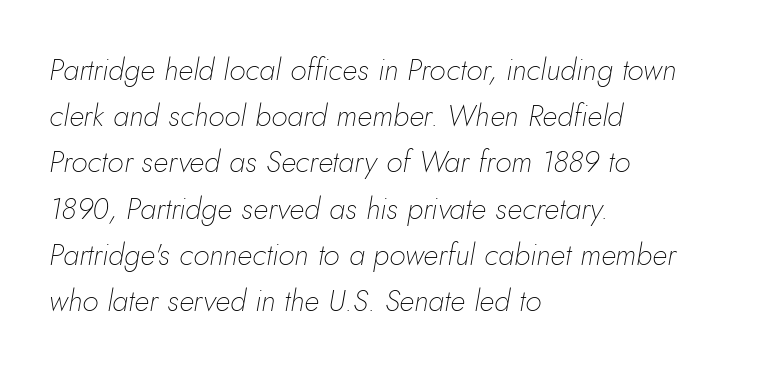
{"italic": "yes", "lean": "right", "slant_degrees": 10, "bold": "no", "weight": "thin", "width": "normal", "stroke_contrast": "low", "x_height": "small", "monospaced": "no", "underline": "no", "align": "left", "line_spacing": "normal", "line_spacing_ratio": 1.54, "letter_spacing": "normal", "letter_spacing_em": 0.0, "glyph_px": 30}
